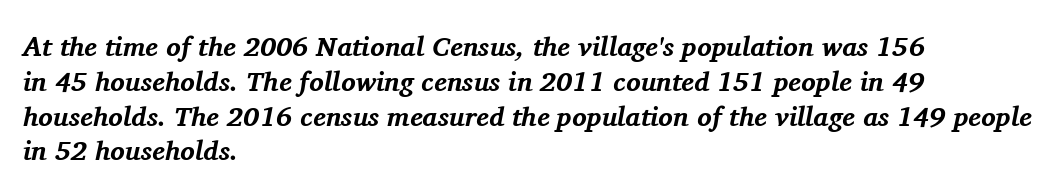
Q: Is the text bold? A: Yes.
Q: Is the text italic (slanted)? A: Yes, it leans right by about 11 degrees.
Q: Is the text underlined? A: No.
Q: How is the paragraph aligned? A: Left-aligned.
Q: Is the spacing between letters normal or unusually wide? A: Normal.
Q: Is the spacing between lines tight, normal or loose? A: Normal.
